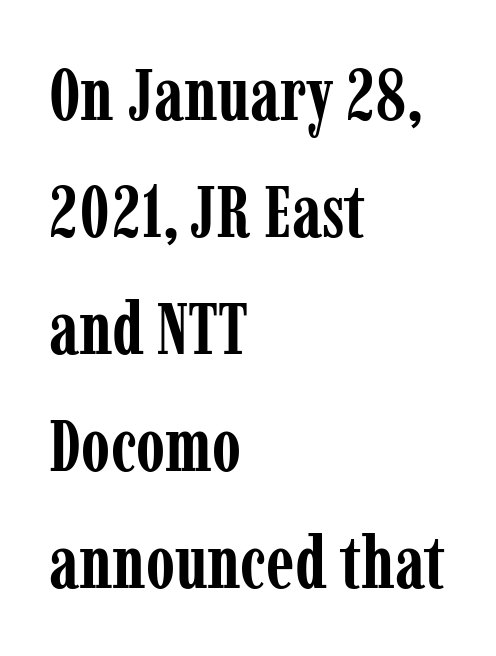
Layout note: lines flush left. The zone under the glyphs is completely vacant. These lines are composed in type with serifs. The characters look thick and weighty, a clear bold. Students, note that the glyphs here touch the page at normal intervals. This sample has the flowing, uneven cadence of proportional lettering.
